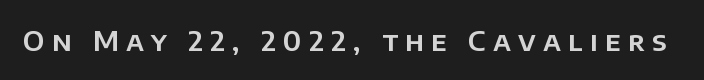
Q: Is the text italic (slanted)? A: No, it is upright.
Q: Is the text underlined? A: No.
Q: Is the spacing between letters normal or unusually wide? A: Unusually wide.
